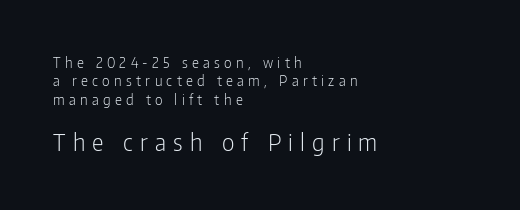
Unmarked baselines from the first word to the last. Horizontal alignment here is leftward, the default for most running prose. A normal amount of white space separates one row of letters from the next. These lines were composed using upright roman letters. The weight would be labelled regular, book, light, or lighter still. Compare the two chunks: the lower has the greater cap height.
